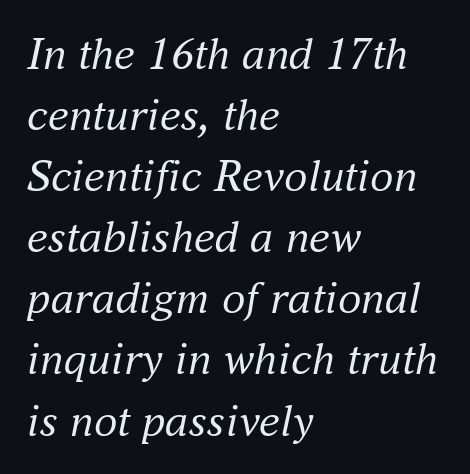
Q: Is the text bold? A: No.
Q: Is the text italic (slanted)? A: Yes, it leans right by about 16 degrees.
Q: Is the typeface a serif or a sans-serif typeface? A: Serif.
Q: Is the text underlined? A: No.
Q: How is the paragraph aligned? A: Left-aligned.
Q: Is the spacing between letters normal or unusually wide? A: Normal.
Q: Is the spacing between lines tight, normal or loose? A: Normal.
Q: Width (condensed, normal, or wide)? A: Normal.
Q: Stroke contrast? A: Medium.
Q: x-height? A: Small.
Q: Monospaced? A: No.
